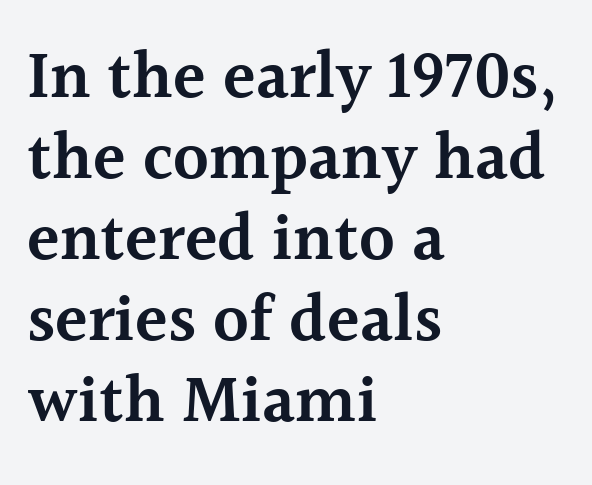
{"serif": "yes", "italic": "no", "bold": "semi", "weight": "semibold", "width": "normal", "x_height": "medium", "monospaced": "no", "underline": "no", "align": "left", "line_spacing_ratio": 1.21, "letter_spacing": "normal", "letter_spacing_em": 0.0, "glyph_px": 67}
